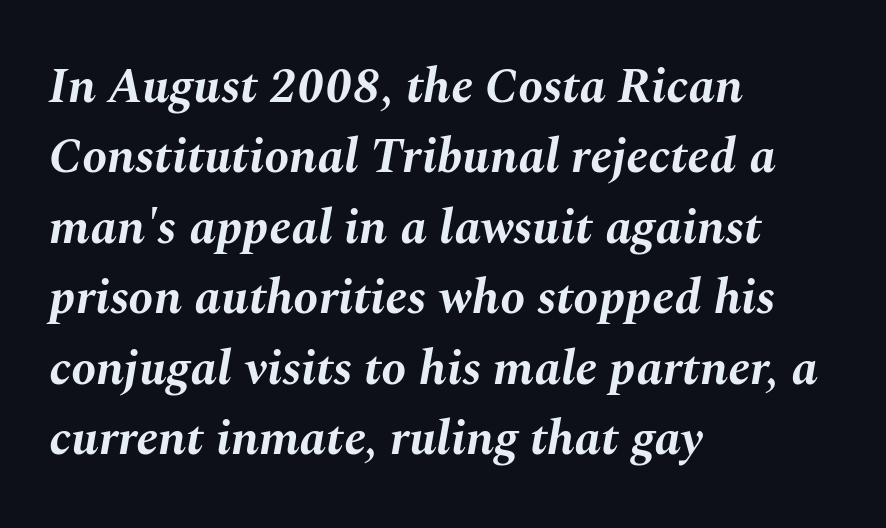
{"italic": "yes", "lean": "right", "slant_degrees": 10, "bold": "yes", "weight": "bold", "width": "normal", "stroke_contrast": "medium", "x_height": "medium", "monospaced": "no", "underline": "no", "align": "left", "line_spacing": "normal", "line_spacing_ratio": 1.41, "letter_spacing": "normal", "letter_spacing_em": 0.0, "glyph_px": 50}
